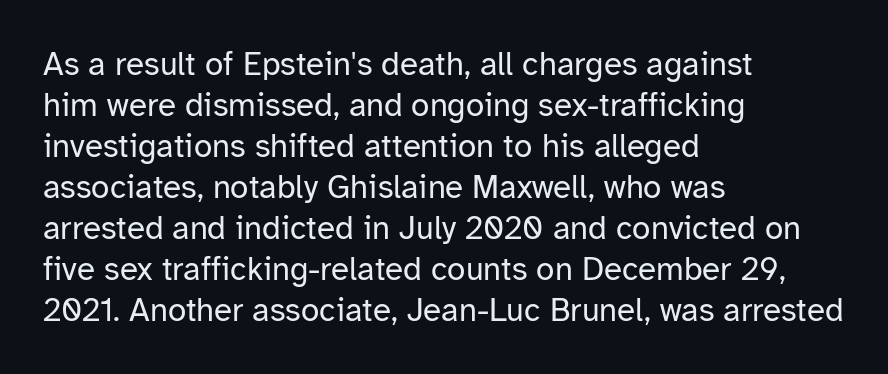
The image shows 33 px regular-weight sans-serif type, upright; set left-aligned, line spacing 1.24x, normal letter spacing, not underlined; low stroke contrast and a medium x-height.
